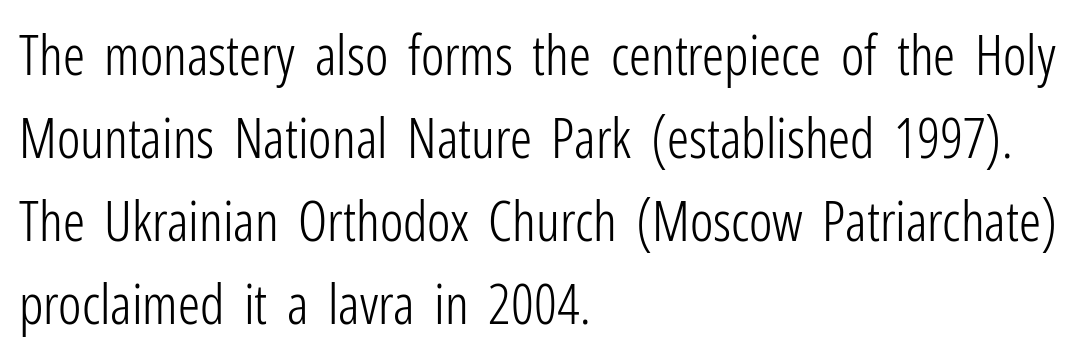
Normally led — the rows are evenly, conventionally spaced. Line starts are locked; line ends wander. A sans-serif font was chosen for this passage. Note the varied advance widths — an 'i' is clearly narrower than an 'm'. Think standard paragraph weight, or any step lighter than that. This rendering features lettering with no underline.
